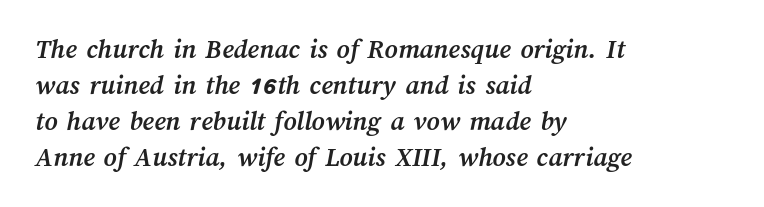
{"bold": "yes", "weight": "semibold", "width": "normal", "stroke_contrast": "medium", "x_height": "medium", "monospaced": "no", "underline": "no", "align": "left", "line_spacing": "normal", "line_spacing_ratio": 1.28, "letter_spacing": "normal", "letter_spacing_em": 0.0, "glyph_px": 28}
